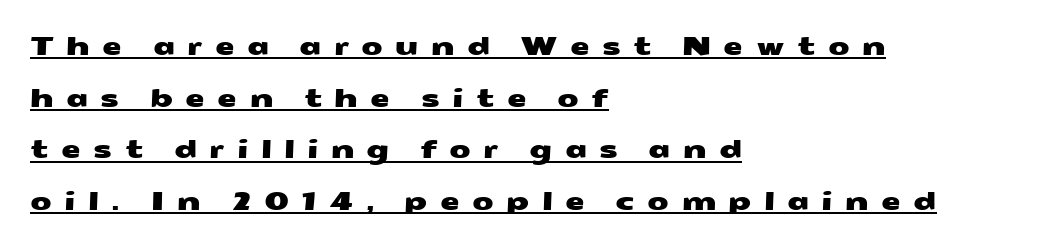
Substantial extra tracking has been applied to these lines. This rendering uses left alignment, leaving the right contour irregular. You could fit nearly another row in the gap between these rows. Underlining? Definitely there.
